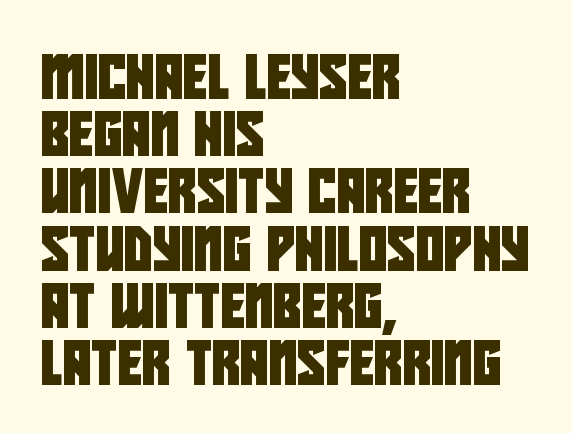
{"serif": "no", "width": "condensed", "stroke_contrast": "low", "x_height": "large", "monospaced": "no", "underline": "no", "align": "left", "line_spacing": "normal", "line_spacing_ratio": 1.3, "letter_spacing": "normal", "letter_spacing_em": 0.0, "glyph_px": 44}
